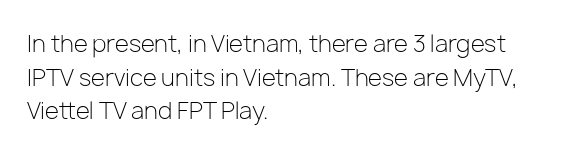
The image shows 23 px text type, upright; set left-aligned, normal line spacing (1.46x), normal letter spacing, not underlined.
